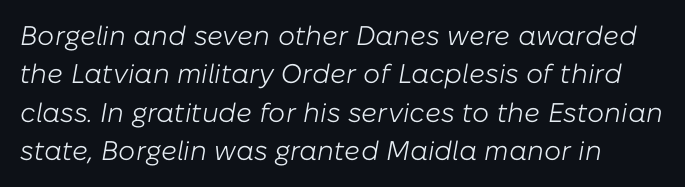
The image shows 27 px text type, italic (leaning right); set normal line spacing (1.42x), normal letter spacing, not underlined.
